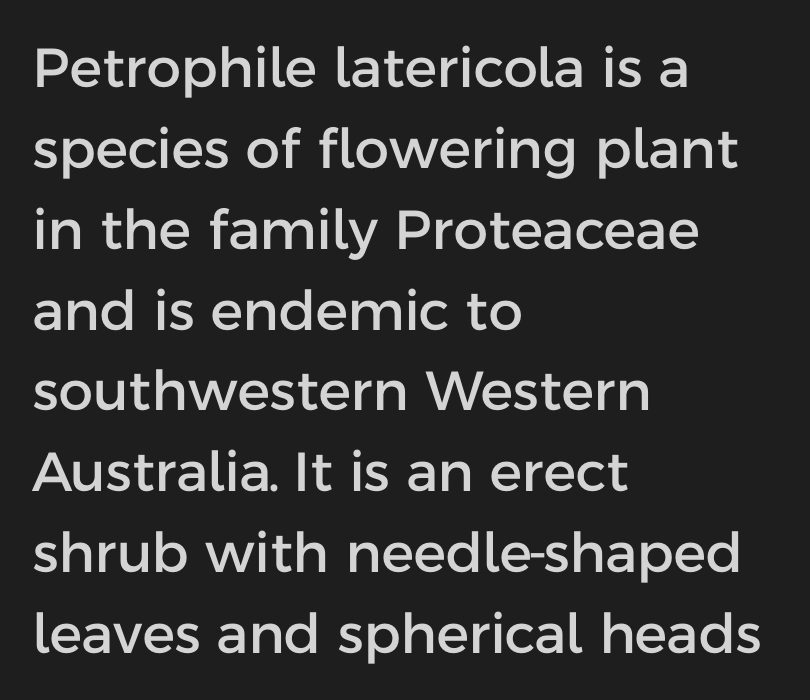
Q: Is the text italic (slanted)? A: No, it is upright.
Q: Is the typeface a serif or a sans-serif typeface? A: Sans-serif.
Q: Is the text underlined? A: No.
Q: How is the paragraph aligned? A: Left-aligned.
Q: Is the spacing between letters normal or unusually wide? A: Normal.
Q: Is the spacing between lines tight, normal or loose? A: Normal.
Q: Width (condensed, normal, or wide)? A: Normal.
Q: Stroke contrast? A: Low.
Q: x-height? A: Medium.
Q: Monospaced? A: No.
